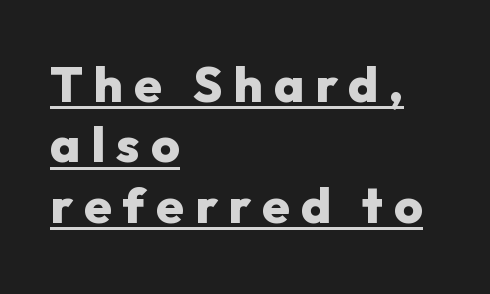
Q: Is the text bold? A: Yes.
Q: Is the text italic (slanted)? A: No, it is upright.
Q: Is the typeface a serif or a sans-serif typeface? A: Sans-serif.
Q: Is the text underlined? A: Yes.
Q: How is the paragraph aligned? A: Left-aligned.
Q: Is the spacing between letters normal or unusually wide? A: Unusually wide.
Q: Width (condensed, normal, or wide)? A: Normal.
Q: Stroke contrast? A: Low.
Q: x-height? A: Medium.
Q: Monospaced? A: No.
